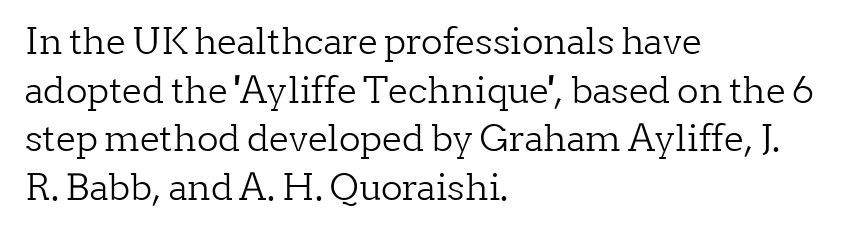
Q: Is the text bold? A: No.
Q: Is the text italic (slanted)? A: No, it is upright.
Q: Is the typeface a serif or a sans-serif typeface? A: Serif.
Q: Is the text underlined? A: No.
Q: How is the paragraph aligned? A: Left-aligned.
Q: Is the spacing between letters normal or unusually wide? A: Normal.
Q: Is the spacing between lines tight, normal or loose? A: Normal.
Q: Width (condensed, normal, or wide)? A: Normal.
Q: Stroke contrast? A: Low.
Q: x-height? A: Medium.
Q: Monospaced? A: No.
